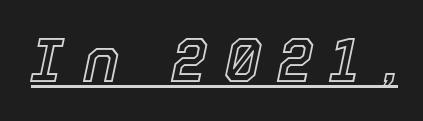
Q: Is the text italic (slanted)? A: Yes, it leans right by about 12 degrees.
Q: Is the text underlined? A: Yes.
Q: Is the spacing between letters normal or unusually wide? A: Unusually wide.
Q: Width (condensed, normal, or wide)? A: Normal.
Q: x-height? A: Medium.
Q: Monospaced? A: No.
